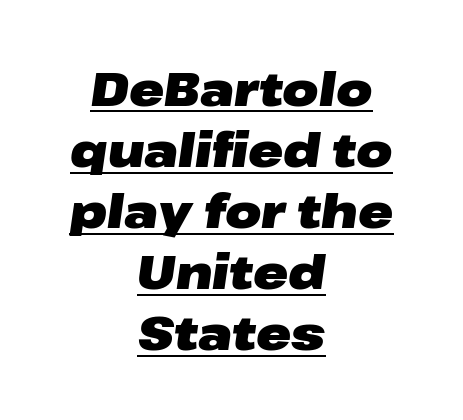
Q: Is the text bold? A: Yes.
Q: Is the text italic (slanted)? A: Yes, it leans right by about 8 degrees.
Q: Is the text underlined? A: Yes.
Q: How is the paragraph aligned? A: Centered.
Q: Is the spacing between letters normal or unusually wide? A: Normal.
Q: Is the spacing between lines tight, normal or loose? A: Normal.
Q: Width (condensed, normal, or wide)? A: Wide.
Q: Stroke contrast? A: Low.
Q: x-height? A: Medium.
Q: Monospaced? A: No.
